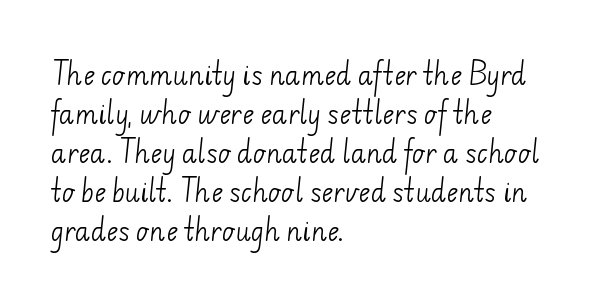
Q: Is the text bold? A: No.
Q: Is the text underlined? A: No.
Q: How is the paragraph aligned? A: Left-aligned.
Q: Is the spacing between letters normal or unusually wide? A: Normal.
Q: Is the spacing between lines tight, normal or loose? A: Normal.
